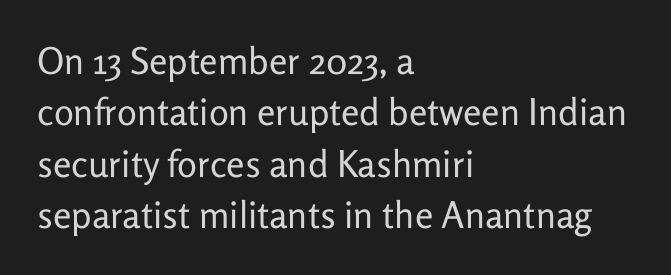
The typeface has the unassuming heft of standard copy or less. The lettering holds an erect, upright posture throughout. A normal amount of white space separates one row of letters from the next. Do the characters align in a grid? No, the font is proportional. Type style note: lacks serifs. The space directly below the letters is spotless.
